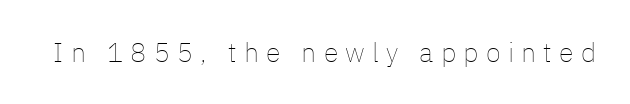
Unlike italic type, these characters show no tilt at all. Compared with typical body copy, the letter spacing here is much looser. Honestly, there is no underline to notice here at all. The passage shown is not bold in any degree.
